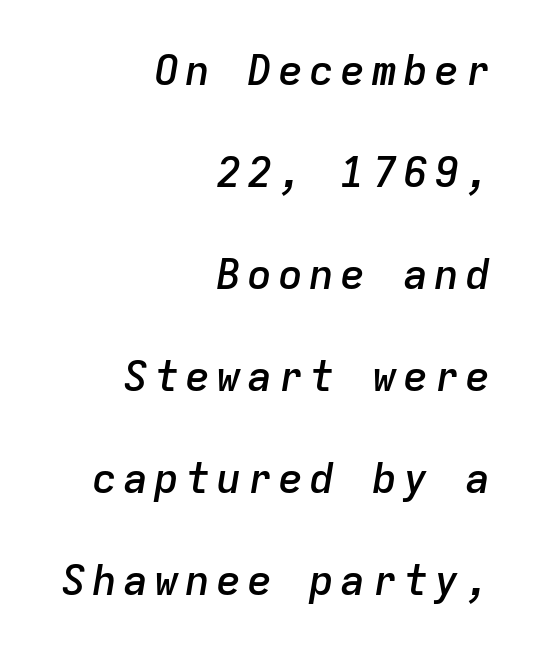
Spacing verdict: monospaced, one width for all characters. Anything drawn beneath the words? Only blank space. An italicized treatment has been applied to the whole sample. The glyphs have the mass of a demibold cut, below bold. Notice the wide empty band between every row — that's loose leading.
